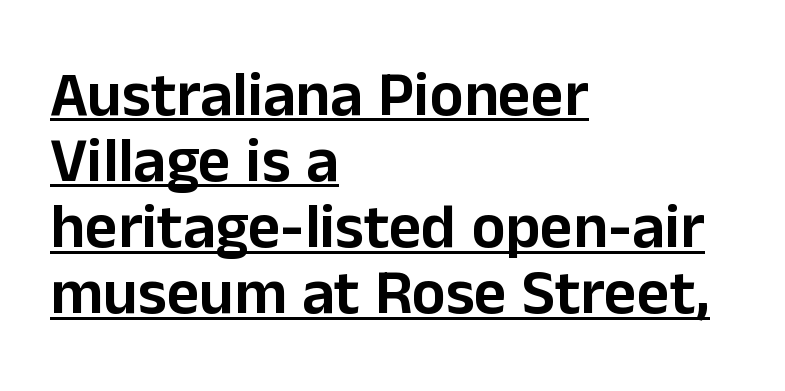
The letters carry no serifs — their stems end cleanly without finishing strokes. Characters remain perfectly vertical along every line. This rendering uses left alignment, leaving the right contour irregular. The face used here is proportionally spaced, like ordinary book or web type. Leading is clearly below the norm, producing a dense column. Underline: present.
